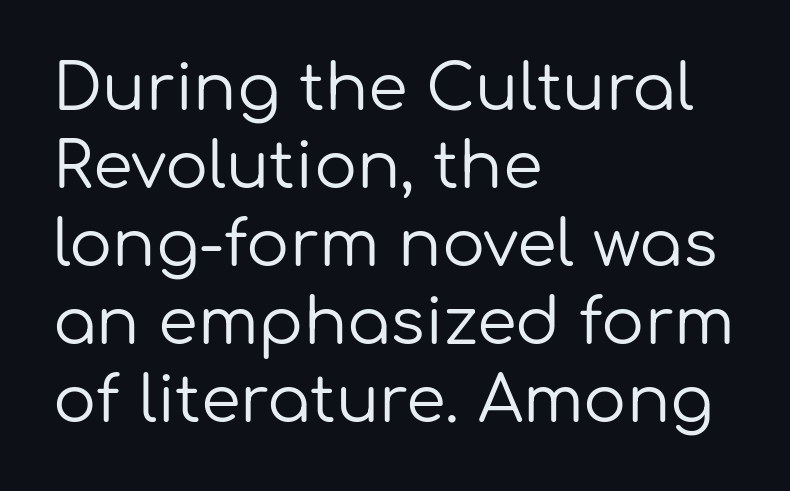
The tracking reads as untouched default to a designer's eye. Horizontally, the lines are justified to the leading edge only. Anything drawn beneath the words? Only blank space. The lettering holds an erect, upright posture throughout.
